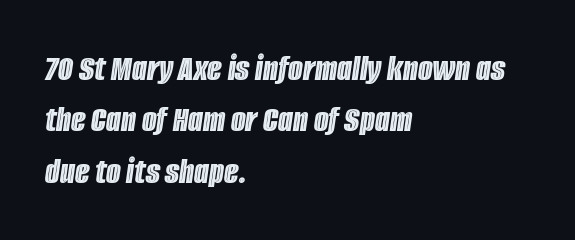
Tall strokes in this sample are angled rather than plumb. A clean baseline with only descenders dipping below it. Every row of glyphs begins at an identical x-position on the left. Standard letterfit; no display-style spreading of the glyphs. This sample keeps an unexceptional amount of space between lines. Think of a printed novel: that variable character pitch is what you see here.
